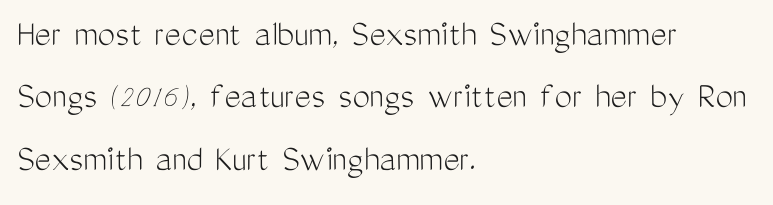
{"serif": "no", "italic": "no", "bold": "no", "weight": "light", "width": "condensed", "stroke_contrast": "medium", "x_height": "medium", "monospaced": "no", "underline": "no", "align": "left", "line_spacing": "normal", "line_spacing_ratio": 1.6, "letter_spacing": "normal", "letter_spacing_em": 0.0, "glyph_px": 39}
